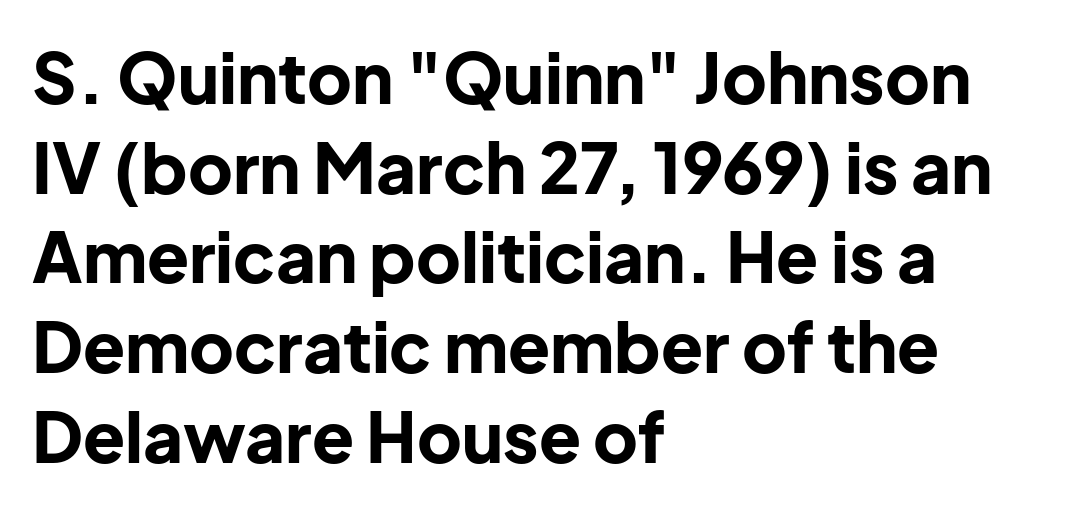
Standard letterfit; no display-style spreading of the glyphs. The font's upright variant was chosen for this text. Lines of text with bare space underneath. Bold? Absolutely — the strokes are thick and heavy. To sum up the face: it is a sans, with no serifs.
